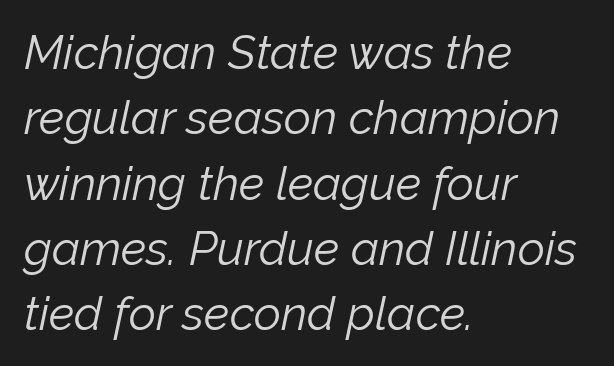
Has an underline been added? It has not. The typeface has the unassuming heft of standard copy or less. Every row of glyphs begins at an identical x-position on the left. Character widths vary here, with narrow letters taking less room than wide ones. You could call the tracking neutral — neither tight nor loose. Reading down the column, the eye jumps a familiar distance to each next line.
